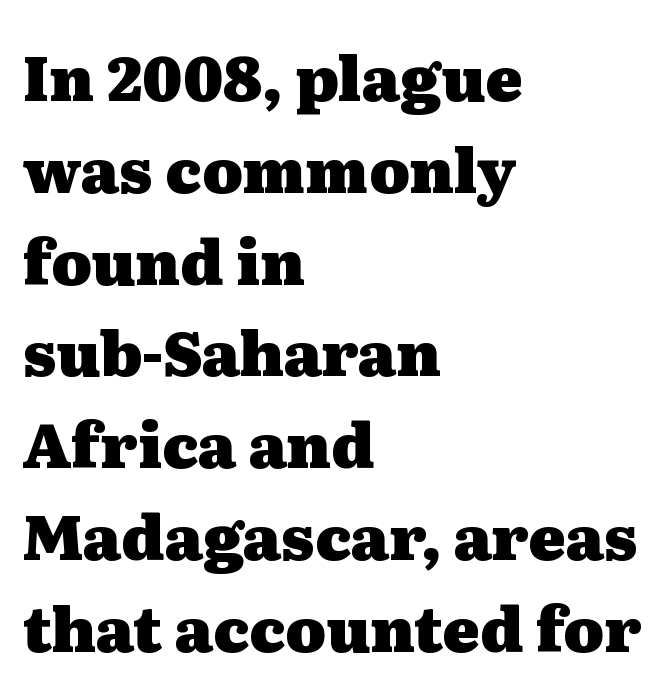
You can tell it's not italic because the verticals are truly vertical. Line starts are locked; line ends wander. Every letter is thick-stroked: bold, no question. The face used here is seriffed, in the tradition of book romans. Descender tails drop into unmarked territory.
